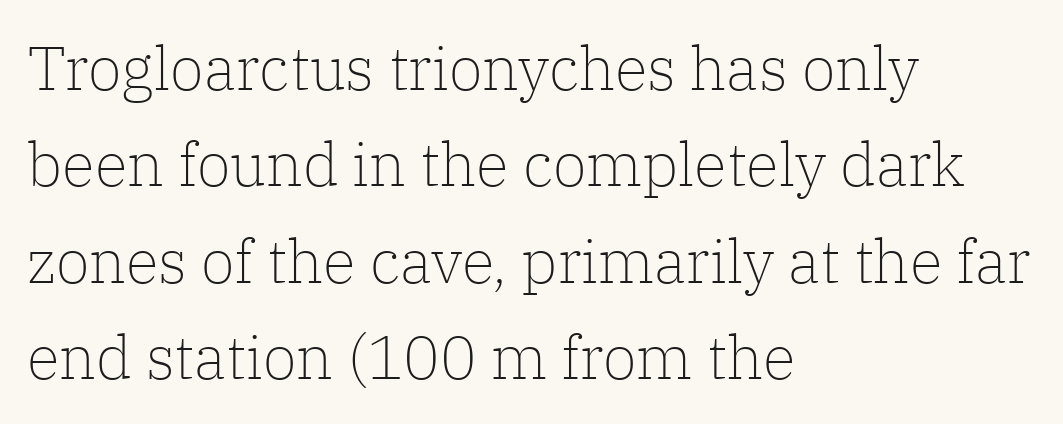
The image shows 61 px light serif type, upright; set left-aligned, normal line spacing (1.58x), normal letter spacing, not underlined; low stroke contrast and a medium x-height.
